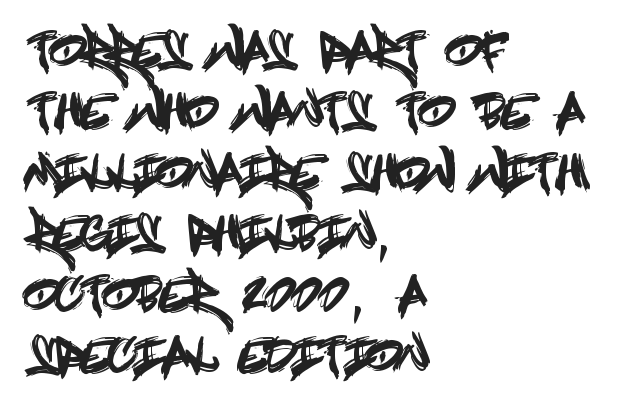
A normal amount of white space separates one row of letters from the next. Unmarked baselines from the first word to the last. The rag falls on the right side of this text block. These lines keep a tight, regular rhythm from letter to letter. Each letter's strokes conclude bluntly, with no projecting serifs.
